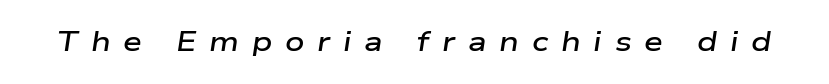
The image shows 27 px text type, italic (leaning right); set unusually wide letter spacing (+0.47 em), not underlined.
